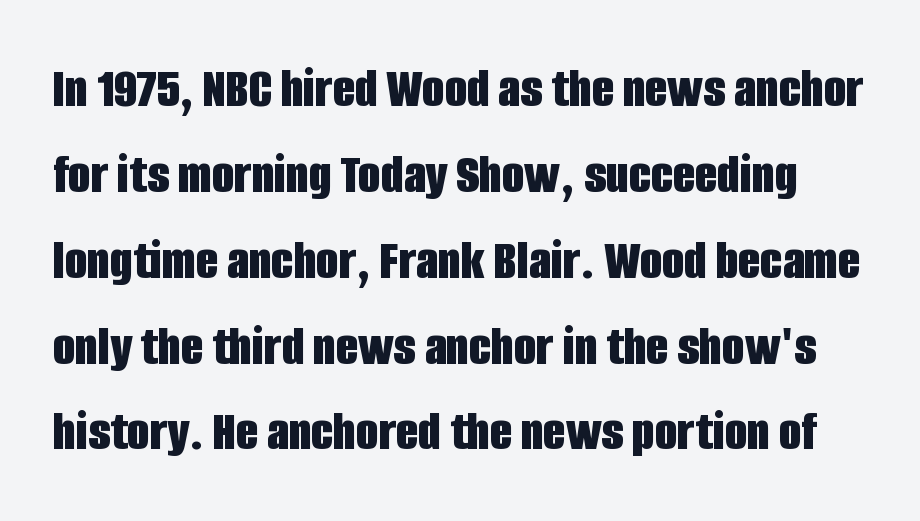
The image shows 58 px bold, condensed sans-serif type, upright; set normal line spacing (1.48x), normal letter spacing, not underlined; low stroke contrast and a large x-height.
